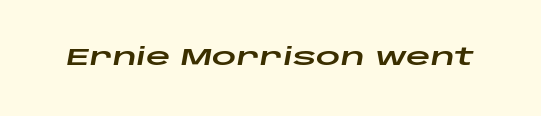
The image shows 24 px text type, italic (leaning right); set normal letter spacing, not underlined.
